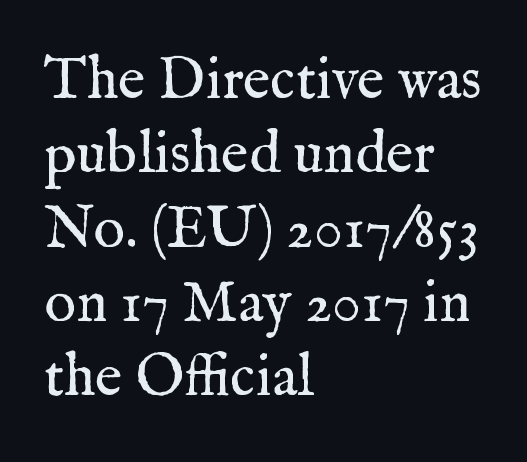
{"serif": "yes", "italic": "no", "bold": "no", "weight": "regular", "width": "normal", "stroke_contrast": "medium", "x_height": "medium", "monospaced": "no", "underline": "no", "align": "left", "line_spacing": "normal", "line_spacing_ratio": 1.26, "letter_spacing": "normal", "letter_spacing_em": 0.0, "glyph_px": 59}
